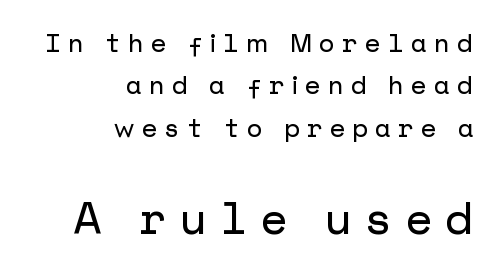
Is the letter spacing exaggerated? Yes — the characters are pushed far apart. The rendering uses a moderate line-height, typical for paragraphs. Horizontally, the lines are justified to the trailing edge only. Is there any slant? The stems are plumb.
